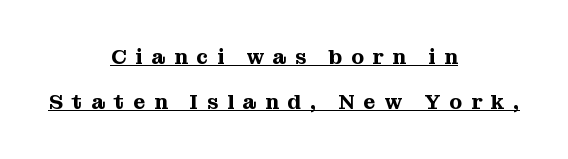
The image shows 21 px text type, upright; set centered, loose line spacing (2.12x), unusually wide letter spacing (+0.42 em), underlined.
